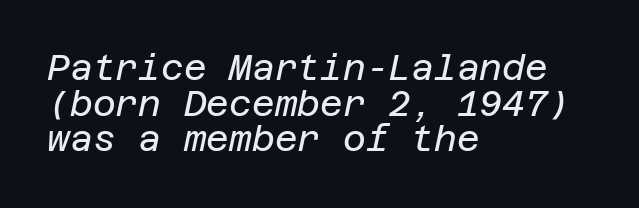
Q: Is the text bold? A: No.
Q: Is the text italic (slanted)? A: Yes, it leans right by about 12 degrees.
Q: Is the text underlined? A: No.
Q: How is the paragraph aligned? A: Left-aligned.
Q: Is the spacing between letters normal or unusually wide? A: Normal.
Q: Is the spacing between lines tight, normal or loose? A: Tight.
Q: Width (condensed, normal, or wide)? A: Normal.
Q: Stroke contrast? A: Low.
Q: x-height? A: Large.
